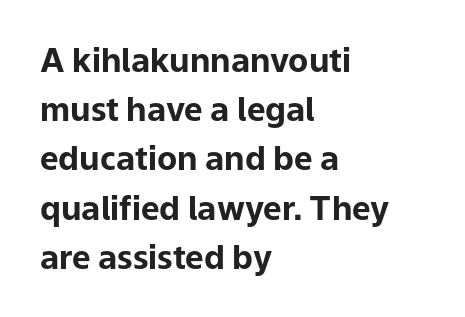
Q: Is the text bold? A: Yes.
Q: Is the text italic (slanted)? A: No, it is upright.
Q: Is the typeface a serif or a sans-serif typeface? A: Sans-serif.
Q: Is the text underlined? A: No.
Q: How is the paragraph aligned? A: Left-aligned.
Q: Is the spacing between letters normal or unusually wide? A: Normal.
Q: Is the spacing between lines tight, normal or loose? A: Normal.
Q: Width (condensed, normal, or wide)? A: Normal.
Q: Stroke contrast? A: Low.
Q: x-height? A: Medium.
Q: Monospaced? A: No.
